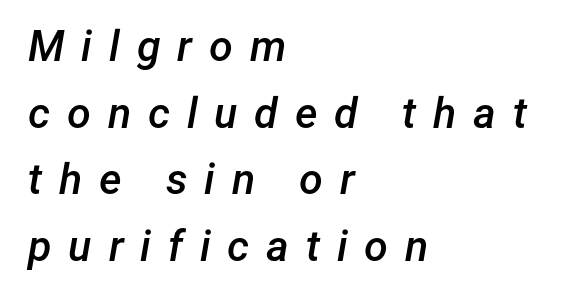
Q: Is the text bold? A: Semi-bold.
Q: Is the text italic (slanted)? A: Yes, it leans right by about 12 degrees.
Q: Is the text underlined? A: No.
Q: How is the paragraph aligned? A: Left-aligned.
Q: Is the spacing between letters normal or unusually wide? A: Unusually wide.
Q: Is the spacing between lines tight, normal or loose? A: Normal.
Q: Width (condensed, normal, or wide)? A: Normal.
Q: Stroke contrast? A: Low.
Q: x-height? A: Medium.
Q: Monospaced? A: No.
